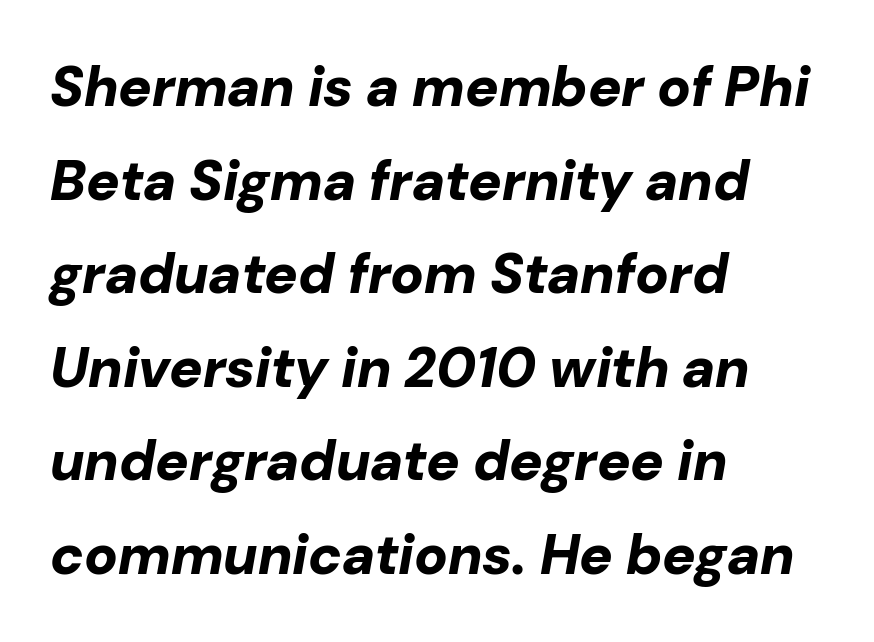
Glyph-to-glyph distance matches everyday printed text. The rendering applies a slant to the glyphs. Caption: multi-line text, flush left, ragged right. Summary of vertical rhythm: regular, with standard interline spacing.
